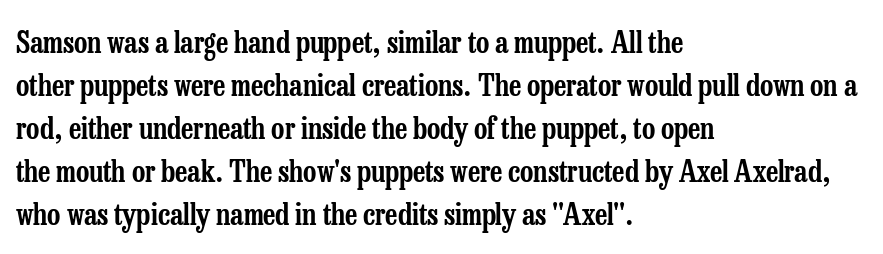
This sample has the flowing, uneven cadence of proportional lettering. Descender tails drop into unmarked territory. The text block is weighted toward the left margin, trailing off unevenly rightward. The letters stand straight up with perfectly vertical stems. This rendering employs a face with finishing strokes, i.e., a serif. Between one letter and the next there's only the usual sliver of space.
